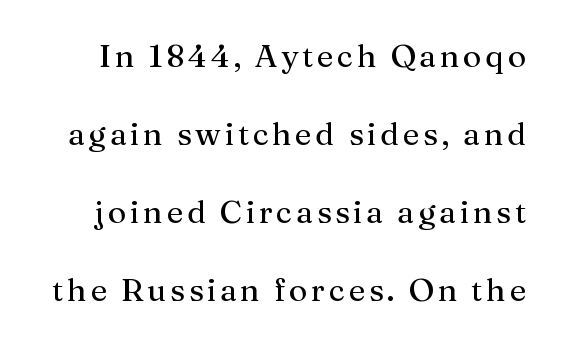
The image shows 32 px regular-weight serif type, upright; set loose line spacing (2.44x), not underlined; medium stroke contrast and a medium x-height.
